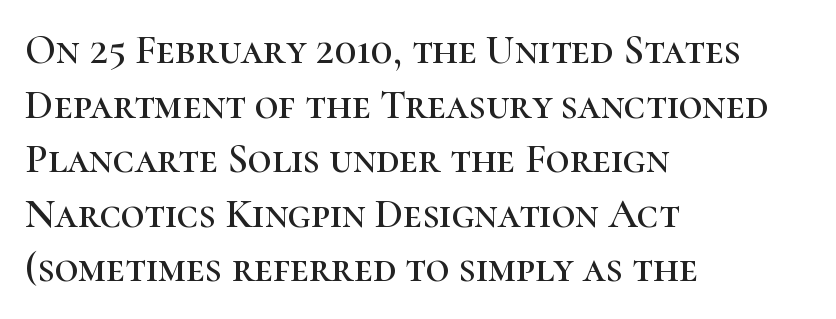
The image shows 41 px serif type, upright; set left-aligned, normal line spacing (1.33x), normal letter spacing, not underlined; high stroke contrast and a medium x-height.
